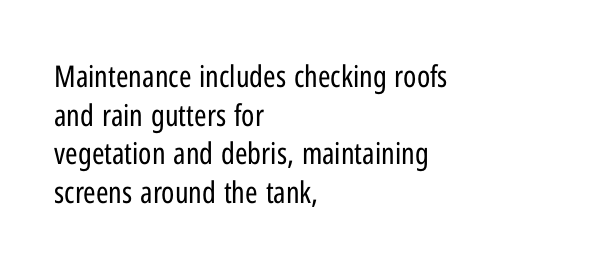
Q: Is the text bold? A: No.
Q: Is the text italic (slanted)? A: No, it is upright.
Q: Is the typeface a serif or a sans-serif typeface? A: Sans-serif.
Q: Is the text underlined? A: No.
Q: How is the paragraph aligned? A: Left-aligned.
Q: Is the spacing between letters normal or unusually wide? A: Normal.
Q: Is the spacing between lines tight, normal or loose? A: Normal.
Q: Width (condensed, normal, or wide)? A: Condensed.
Q: Stroke contrast? A: Low.
Q: x-height? A: Medium.
Q: Monospaced? A: No.
